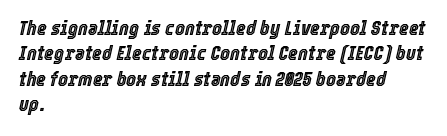
The glyphs are unaccompanied by any horizontal stroke below them. You could call the tracking neutral — neither tight nor loose. The paragraph shown leans on its left margin. Slant detected: the letters are inclined.
